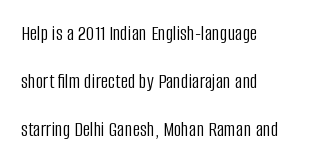
{"italic": "no", "bold": "no", "underline": "no", "align": "left", "line_spacing": "loose", "line_spacing_ratio": 2.29, "letter_spacing": "normal", "letter_spacing_em": 0.0, "glyph_px": 21}
